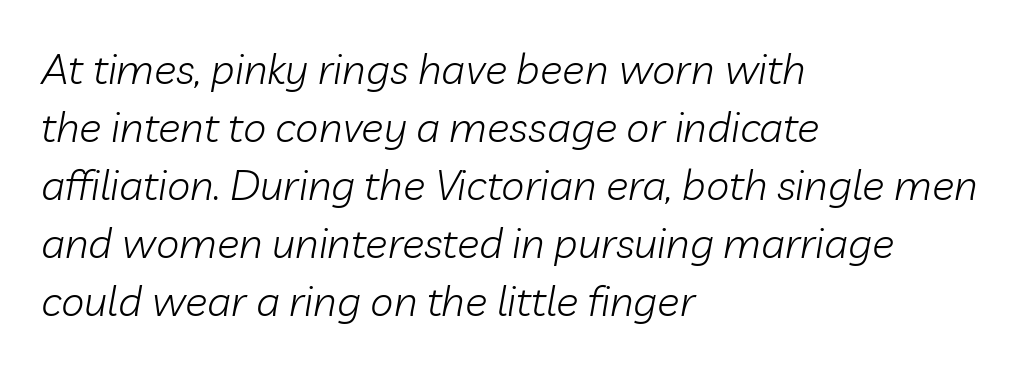
The image shows 42 px light type, italic (leaning right); set left-aligned, normal line spacing (1.38x), normal letter spacing, not underlined; low stroke contrast and a medium x-height.
